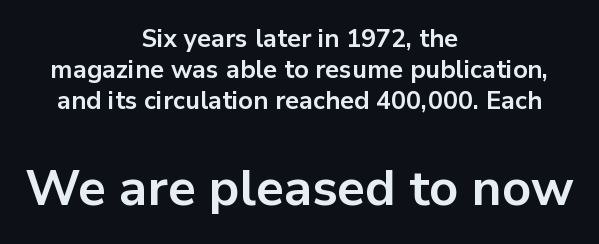
The image shows 50 px bold sans-serif type, upright; set centered, line spacing 1.24x, normal letter spacing, not underlined; the second (bottom) block is 2.0x larger; low stroke contrast and a medium x-height.
